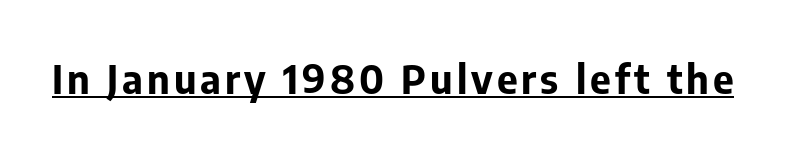
The image shows 40 px bold sans-serif type, upright; set underlined; low stroke contrast and a medium x-height.
